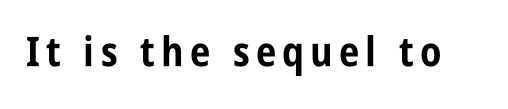
The space directly below the letters is spotless. The glyphs have the mass of a bold cut. Note the varied advance widths — an 'i' is clearly narrower than an 'm'. The face used here is a sans, in the tradition of grotesques and geometrics.
